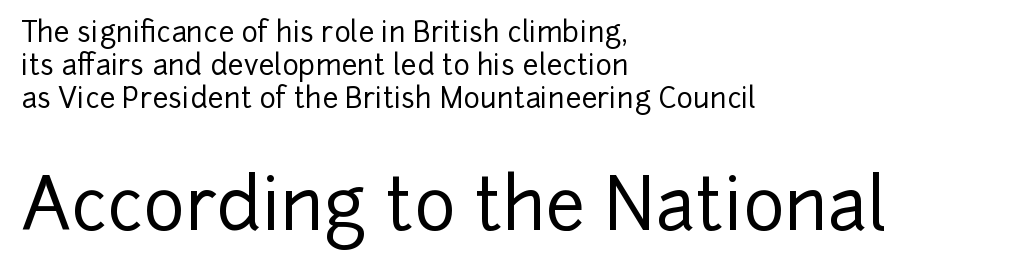
The image shows 71 px sans-serif type, upright; set left-aligned, line spacing 1.17x, normal letter spacing, not underlined; the second (bottom) block is 2.54x larger; low stroke contrast and a medium x-height.
